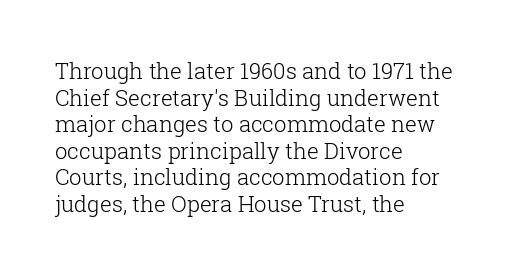
The face used here is rendered with its standard letterfit. The rag falls on the right side of this text block. The typeface has the unassuming heft of standard copy or less. Italic: no, the glyphs are upright roman.
